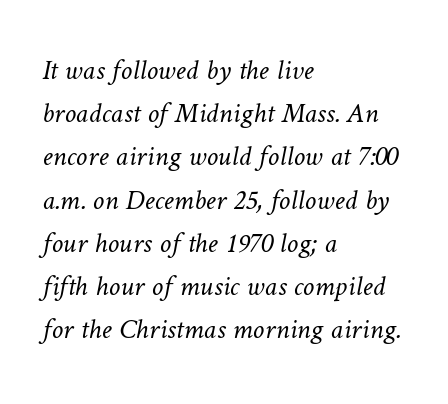
The image shows 29 px light type; set left-aligned, normal line spacing (1.49x), normal letter spacing, not underlined; low stroke contrast and a medium x-height.
